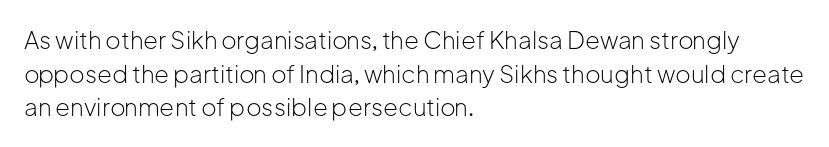
The image shows 24 px text type, upright; set left-aligned, normal line spacing (1.4x), normal letter spacing, not underlined.
